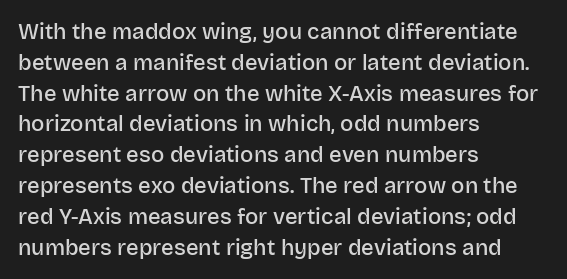
The image shows 22 px text type, upright; set left-aligned, normal line spacing (1.4x), normal letter spacing, not underlined.
